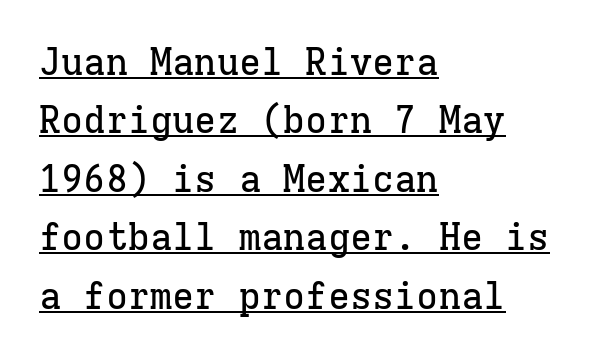
{"serif": "yes", "italic": "no", "width": "normal", "stroke_contrast": "low", "x_height": "medium", "monospaced": "yes", "underline": "yes", "align": "left", "line_spacing": "normal", "line_spacing_ratio": 1.58, "letter_spacing": "normal", "letter_spacing_em": 0.0, "glyph_px": 37}
